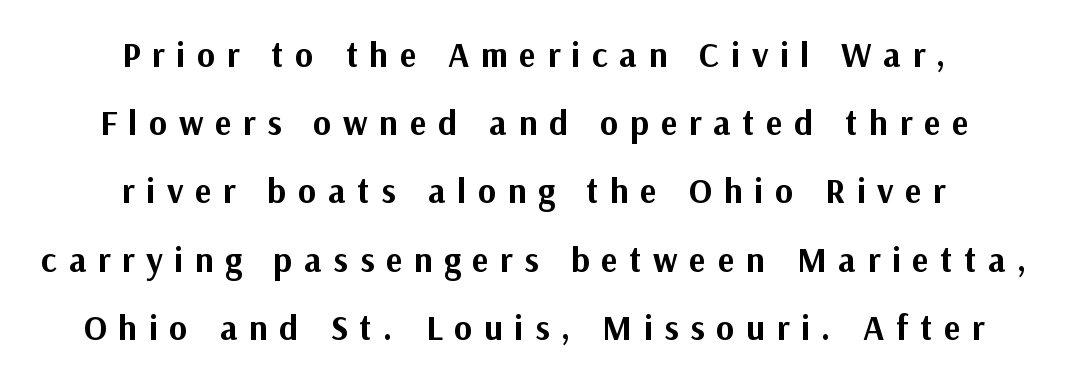
{"serif": "no", "italic": "no", "bold": "yes", "weight": "bold", "width": "normal", "stroke_contrast": "medium", "x_height": "medium", "monospaced": "no", "underline": "no", "align": "center", "line_spacing": "loose", "line_spacing_ratio": 1.95, "letter_spacing": "wide", "letter_spacing_em": 0.33, "glyph_px": 35}
